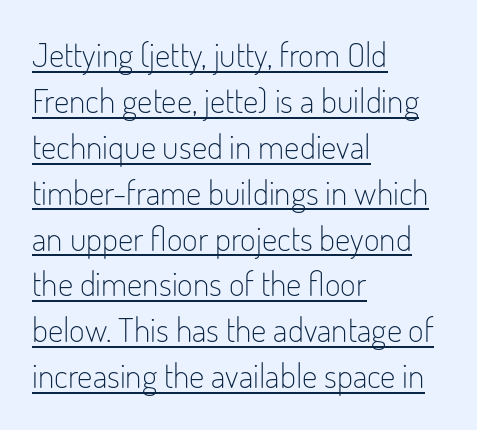
Caption: face not bold, strokes unweighted. The letters stand upright; this is a roman face. The ragged edge is on the right, which tells us the setting is flush left. The rendering uses natural spacing where letterforms have individual widths. A typesetter would call this zero additional tracking. Grotesque or geometric, the face here clearly has no serifs.
